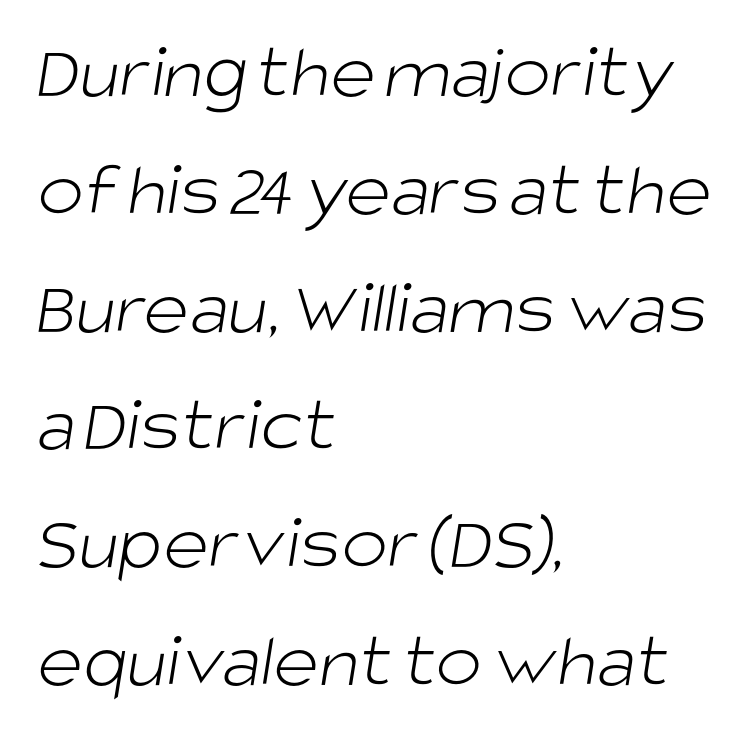
{"serif": "no", "bold": "no", "weight": "light", "width": "normal", "stroke_contrast": "low", "x_height": "large", "monospaced": "no", "underline": "no", "align": "left", "line_spacing": "normal", "line_spacing_ratio": 1.51, "letter_spacing": "normal", "letter_spacing_em": 0.0, "glyph_px": 78}
